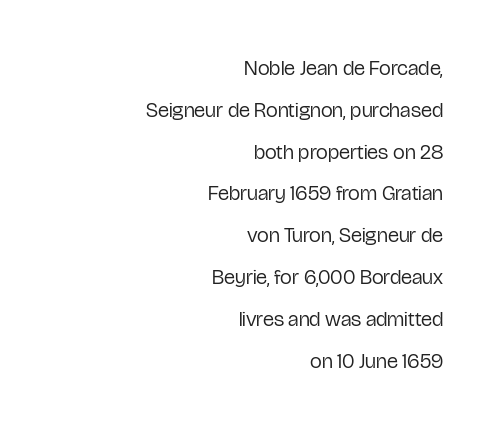
Any mark beneath the type? The region is blank. This sample trades compactness for vertical openness between lines. Compared with a flush-left layout, this one pins lines to the opposite, right side. Posture: upright roman. Think standard paragraph weight, or any step lighter than that.
